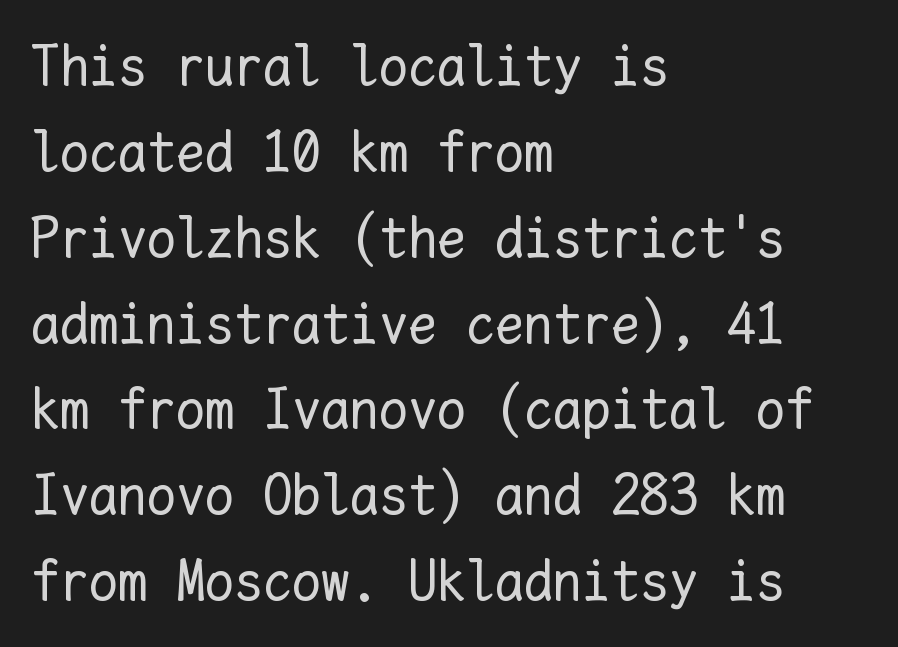
The image shows 58 px regular-weight type, upright, monospaced; set left-aligned, normal line spacing (1.48x), normal letter spacing, not underlined; low stroke contrast and a medium x-height.
